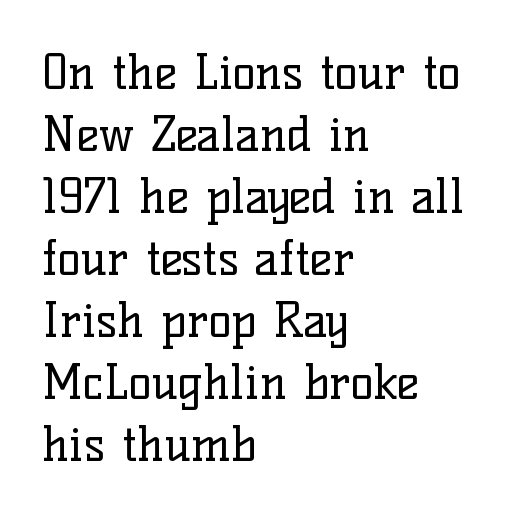
The image shows 48 px regular-weight serif type, upright; set left-aligned, normal line spacing (1.29x), normal letter spacing, not underlined; low stroke contrast and a medium x-height.
